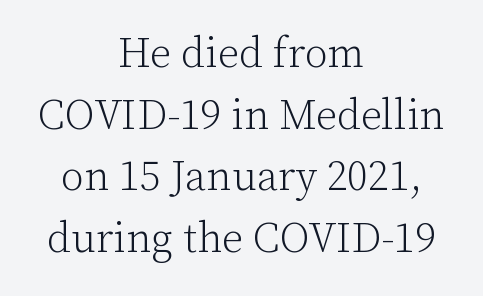
Q: Is the text bold? A: No.
Q: Is the text italic (slanted)? A: No, it is upright.
Q: Is the typeface a serif or a sans-serif typeface? A: Serif.
Q: Is the text underlined? A: No.
Q: How is the paragraph aligned? A: Centered.
Q: Is the spacing between letters normal or unusually wide? A: Normal.
Q: Is the spacing between lines tight, normal or loose? A: Normal.
Q: Width (condensed, normal, or wide)? A: Normal.
Q: Stroke contrast? A: Low.
Q: x-height? A: Medium.
Q: Monospaced? A: No.
